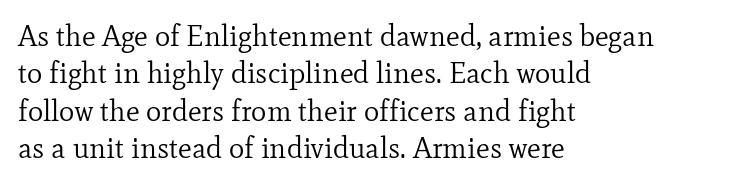
{"serif": "yes", "italic": "no", "bold": "no", "weight": "regular", "width": "normal", "stroke_contrast": "low", "x_height": "small", "monospaced": "no", "underline": "no", "align": "left", "line_spacing": "normal", "line_spacing_ratio": 1.29, "letter_spacing": "normal", "letter_spacing_em": 0.0, "glyph_px": 29}
